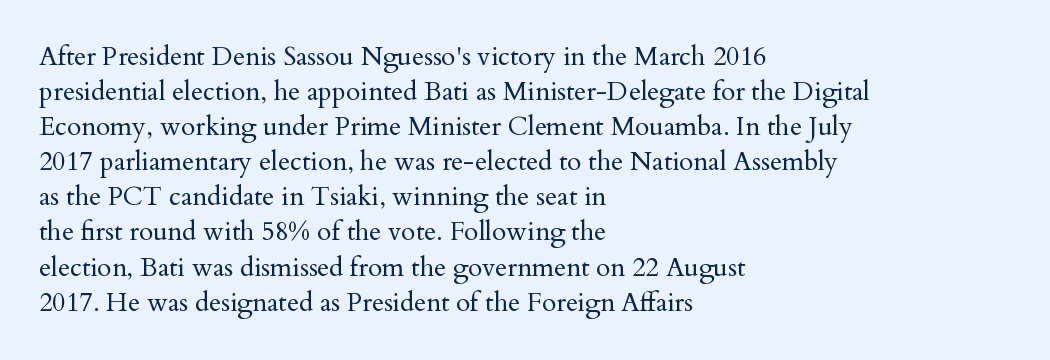
{"italic": "no", "bold": "no", "underline": "no", "align": "left", "line_spacing": "normal", "line_spacing_ratio": 1.35, "letter_spacing": "normal", "letter_spacing_em": 0.0, "glyph_px": 26}
